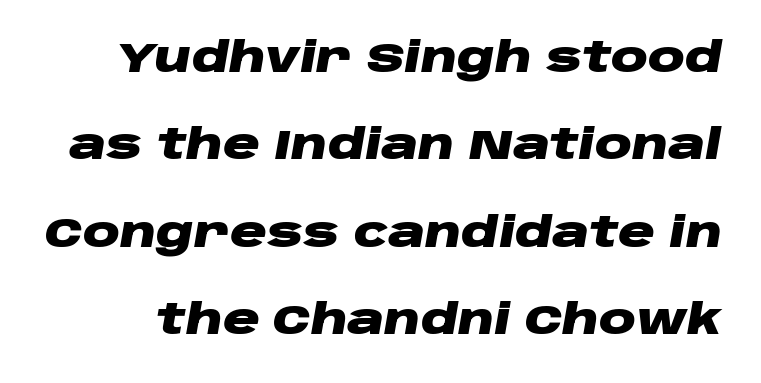
{"italic": "yes", "lean": "right", "slant_degrees": 10, "bold": "yes", "weight": "heavy", "width": "wide", "stroke_contrast": "low", "x_height": "large", "monospaced": "no", "underline": "no", "line_spacing": "loose", "line_spacing_ratio": 2.13, "letter_spacing": "normal", "letter_spacing_em": 0.0, "glyph_px": 41}
